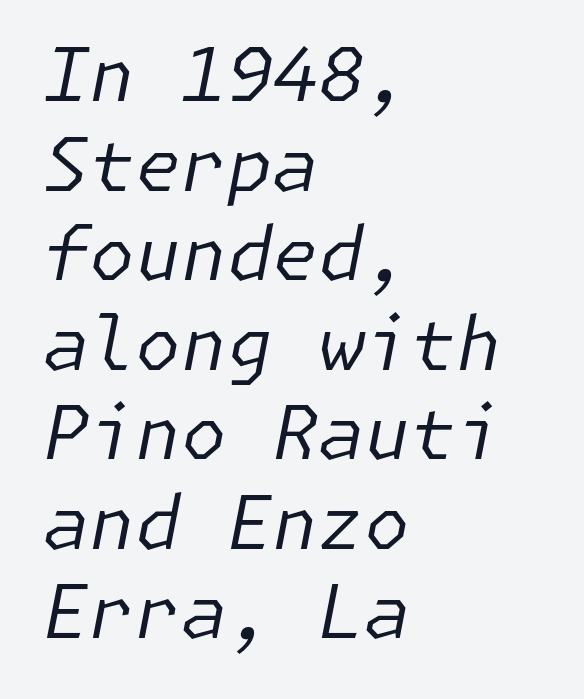
Letters rest on an invisible, unmarked baseline. In CSS terms this would be text-align: left. The typography opts for an oblique posture over an upright one. The letterforms sit shoulder to shoulder at normal distance. Weight: in the light-to-regular range.
